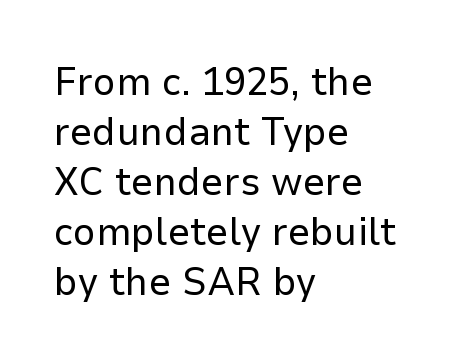
{"serif": "no", "italic": "no", "bold": "no", "weight": "regular", "width": "normal", "stroke_contrast": "low", "x_height": "medium", "monospaced": "no", "underline": "no", "align": "left", "line_spacing": "normal", "line_spacing_ratio": 1.25, "letter_spacing": "normal", "letter_spacing_em": 0.0, "glyph_px": 40}
